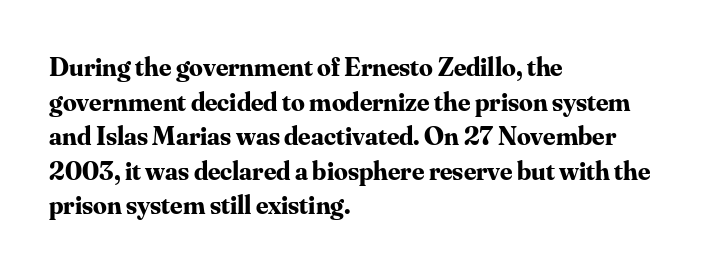
The image shows 27 px bold type, upright; set left-aligned, normal line spacing (1.28x), normal letter spacing, not underlined.
